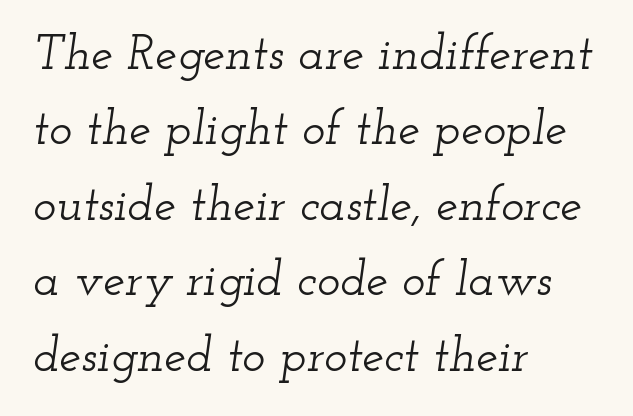
Q: Is the text italic (slanted)? A: Yes, it leans right by about 12 degrees.
Q: Is the typeface a serif or a sans-serif typeface? A: Serif.
Q: Is the text underlined? A: No.
Q: How is the paragraph aligned? A: Left-aligned.
Q: Is the spacing between letters normal or unusually wide? A: Normal.
Q: Is the spacing between lines tight, normal or loose? A: Normal.
Q: Width (condensed, normal, or wide)? A: Wide.
Q: Stroke contrast? A: Low.
Q: x-height? A: Small.
Q: Monospaced? A: No.
